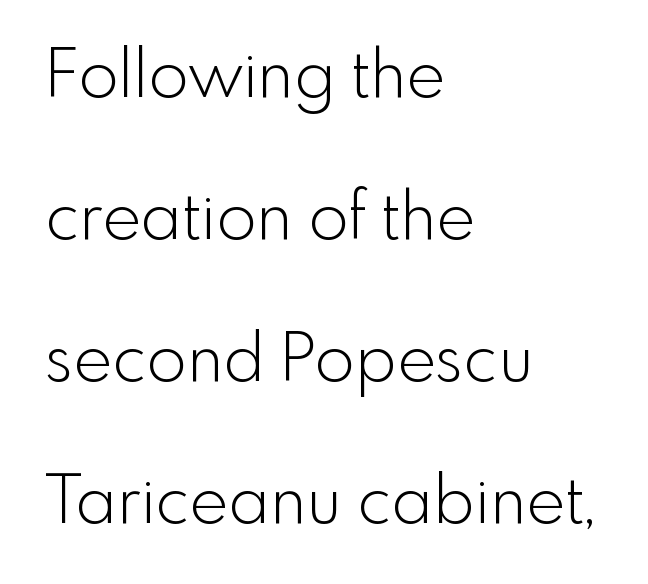
Letters have the restrained weight of plain body copy at most. One-word summary of the alignment: left. This sample has the flowing, uneven cadence of proportional lettering. Letterform terminals end flat and unadorned throughout the passage.
